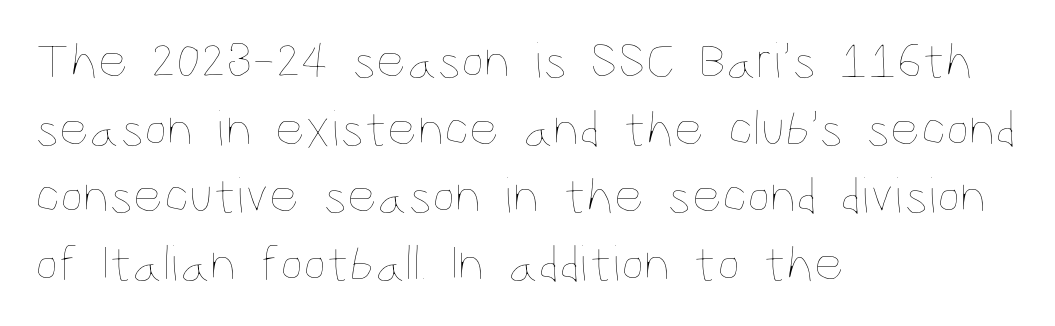
A quiet, ordinary-to-light weight characterises the typeface. The words here are not underlined. Typeset ragged right — the left edge is the straight one. Vertically, the passage feels balanced, rows spaced as you'd expect.
